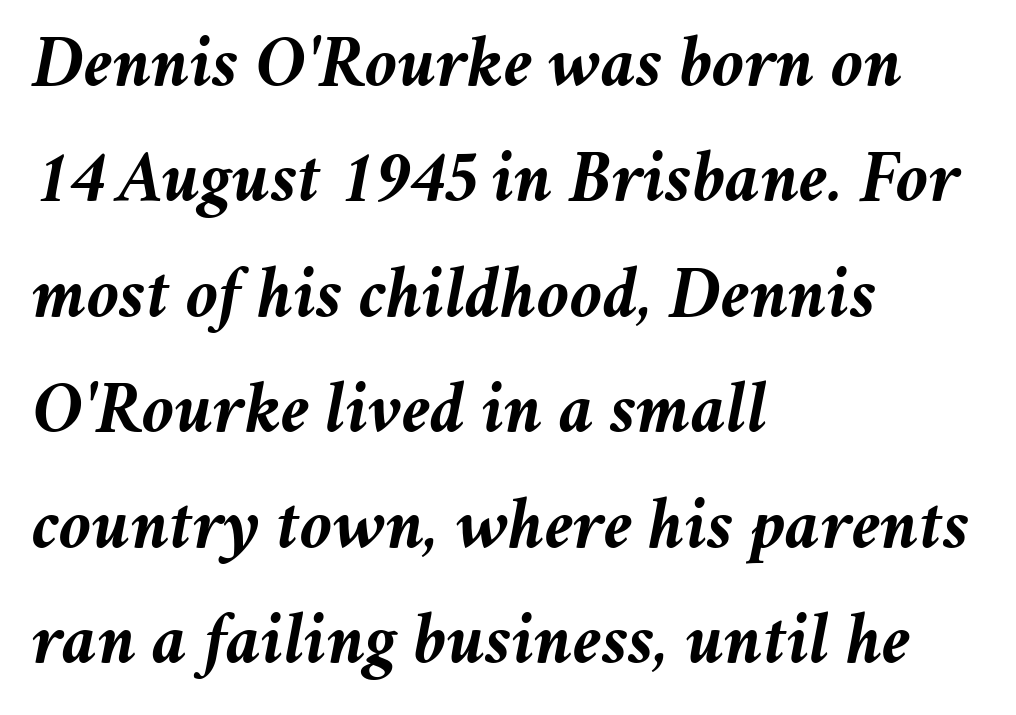
The image shows 74 px semibold type, italic (leaning right); set left-aligned, normal line spacing (1.56x), normal letter spacing, not underlined; medium stroke contrast and a medium x-height.
